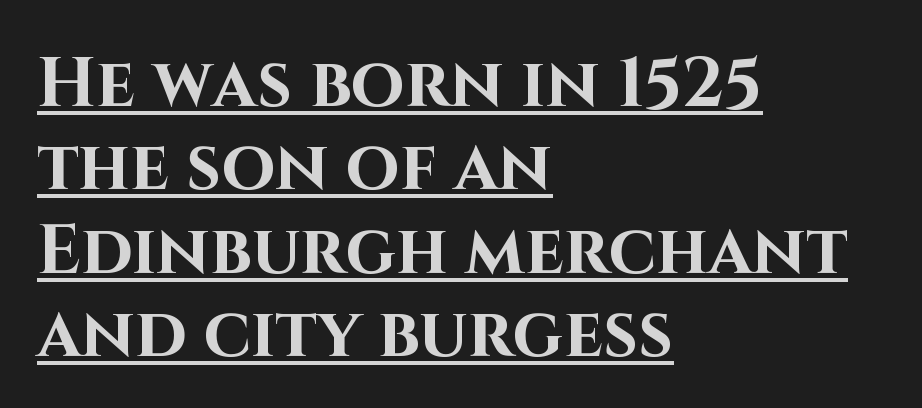
{"serif": "no", "italic": "no", "bold": "yes", "weight": "bold", "width": "normal", "stroke_contrast": "high", "x_height": "large", "monospaced": "no", "underline": "yes", "align": "left", "line_spacing_ratio": 1.21, "letter_spacing": "normal", "letter_spacing_em": 0.0, "glyph_px": 69}
